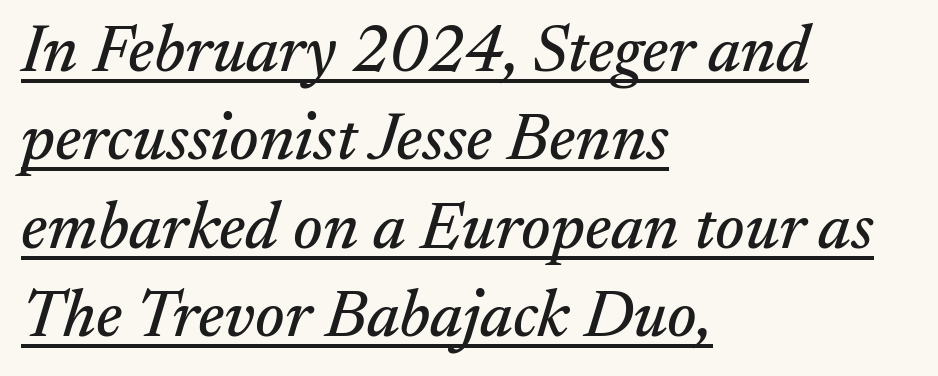
Q: Is the text italic (slanted)? A: Yes, it leans right by about 17 degrees.
Q: Is the typeface a serif or a sans-serif typeface? A: Serif.
Q: Is the text underlined? A: Yes.
Q: How is the paragraph aligned? A: Left-aligned.
Q: Is the spacing between letters normal or unusually wide? A: Normal.
Q: Is the spacing between lines tight, normal or loose? A: Normal.
Q: Width (condensed, normal, or wide)? A: Normal.
Q: Stroke contrast? A: Medium.
Q: x-height? A: Small.
Q: Monospaced? A: No.
